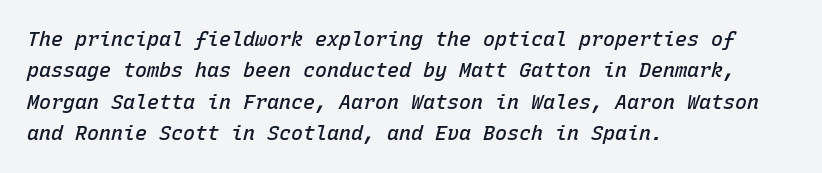
{"italic": "yes", "lean": "right", "slant_degrees": 15, "bold": "semi", "underline": "no", "align": "left", "line_spacing": "normal", "line_spacing_ratio": 1.57, "letter_spacing": "normal", "letter_spacing_em": 0.0, "glyph_px": 20}
